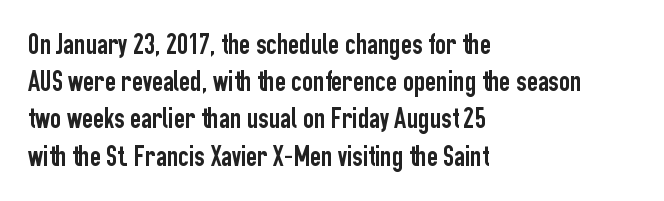
{"serif": "no", "italic": "no", "width": "condensed", "stroke_contrast": "low", "x_height": "medium", "monospaced": "no", "underline": "no", "align": "left", "line_spacing_ratio": 1.24, "letter_spacing": "normal", "letter_spacing_em": 0.0, "glyph_px": 30}
